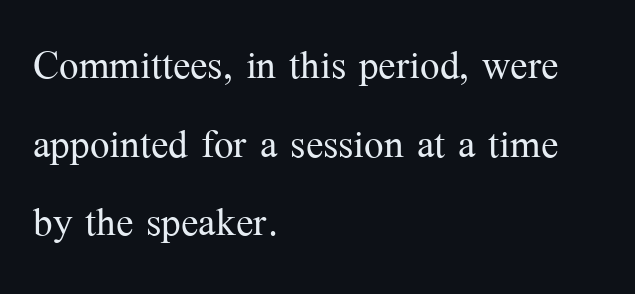
Unlike a clean sans, this face finishes its strokes with serifs. Each word holds together tightly as a unit, with standard inter-letter gaps. Letters have the restrained weight of plain body copy at most. Regarding leading, the lines here are spaced in the standard way. Decoration check: the copy has no underline.
